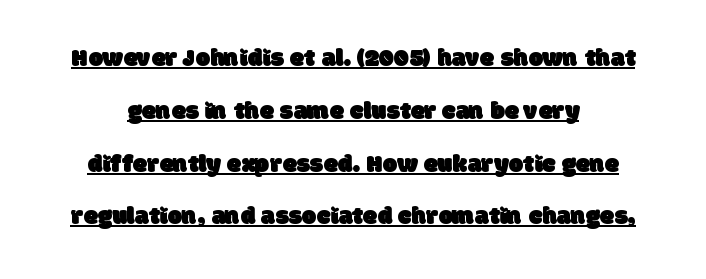
Q: Is the text underlined? A: Yes.
Q: How is the paragraph aligned? A: Centered.
Q: Is the spacing between letters normal or unusually wide? A: Normal.
Q: Is the spacing between lines tight, normal or loose? A: Loose.
